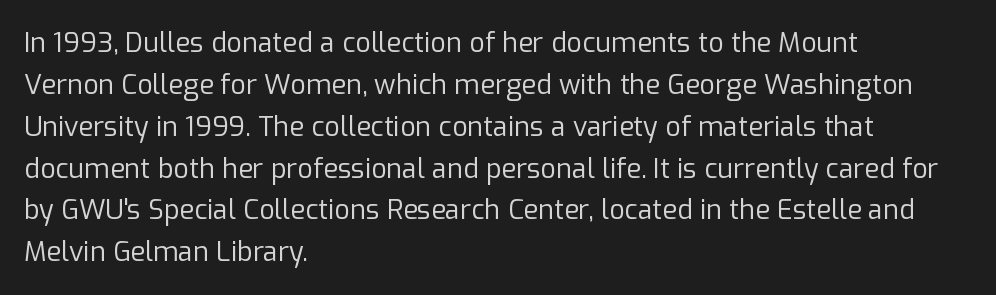
Q: Is the text bold? A: No.
Q: Is the text italic (slanted)? A: No, it is upright.
Q: Is the text underlined? A: No.
Q: How is the paragraph aligned? A: Left-aligned.
Q: Is the spacing between letters normal or unusually wide? A: Normal.
Q: Is the spacing between lines tight, normal or loose? A: Normal.
